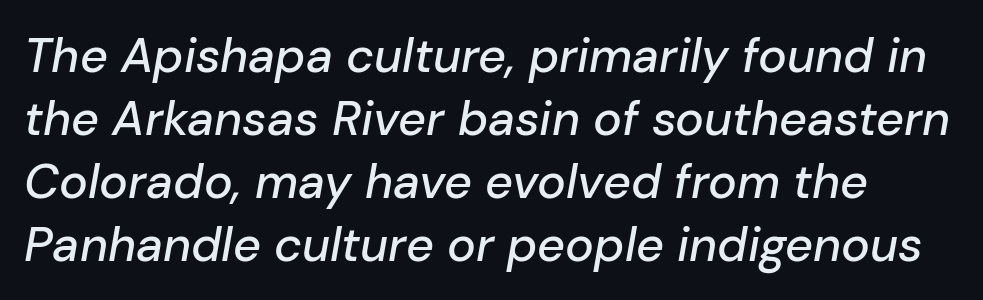
{"italic": "yes", "lean": "right", "slant_degrees": 10, "width": "normal", "stroke_contrast": "low", "x_height": "medium", "monospaced": "no", "underline": "no", "line_spacing": "normal", "line_spacing_ratio": 1.31, "letter_spacing": "normal", "letter_spacing_em": 0.0, "glyph_px": 48}
